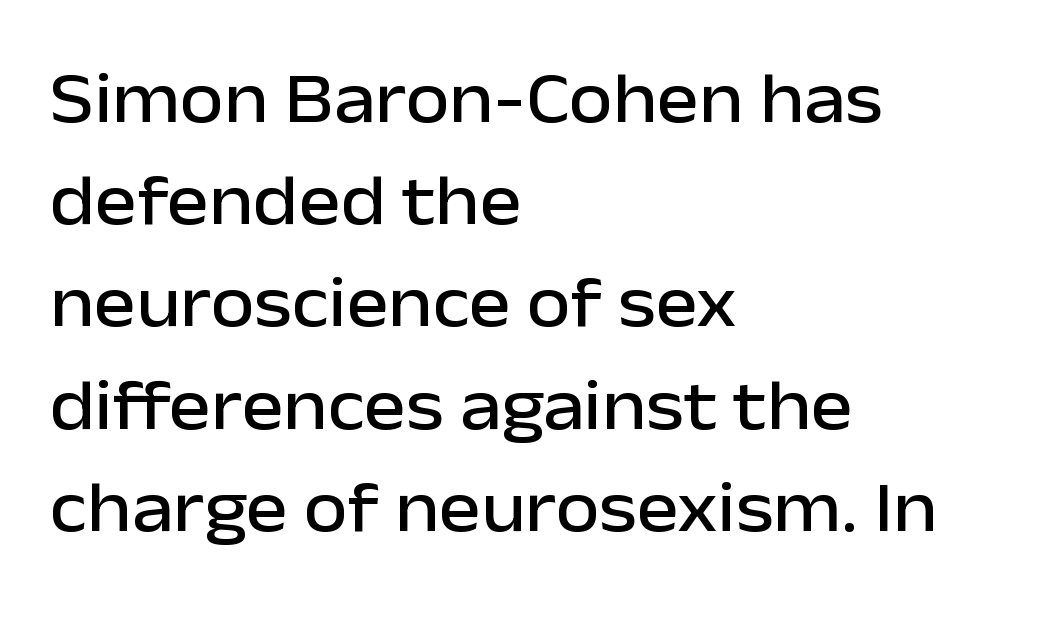
Q: Is the text italic (slanted)? A: No, it is upright.
Q: Is the typeface a serif or a sans-serif typeface? A: Sans-serif.
Q: Is the text underlined? A: No.
Q: How is the paragraph aligned? A: Left-aligned.
Q: Is the spacing between letters normal or unusually wide? A: Normal.
Q: Is the spacing between lines tight, normal or loose? A: Normal.
Q: Width (condensed, normal, or wide)? A: Normal.
Q: Stroke contrast? A: Low.
Q: x-height? A: Medium.
Q: Monospaced? A: No.
